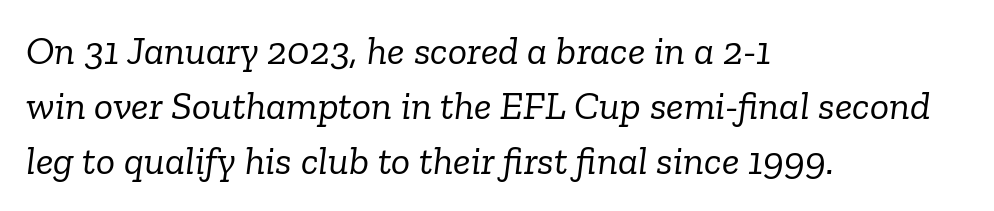
{"serif": "yes", "italic": "yes", "lean": "right", "slant_degrees": 6, "bold": "no", "weight": "light", "width": "normal", "stroke_contrast": "low", "x_height": "medium", "monospaced": "no", "underline": "no", "align": "left", "line_spacing": "normal", "line_spacing_ratio": 1.37, "letter_spacing": "normal", "letter_spacing_em": 0.0, "glyph_px": 40}
